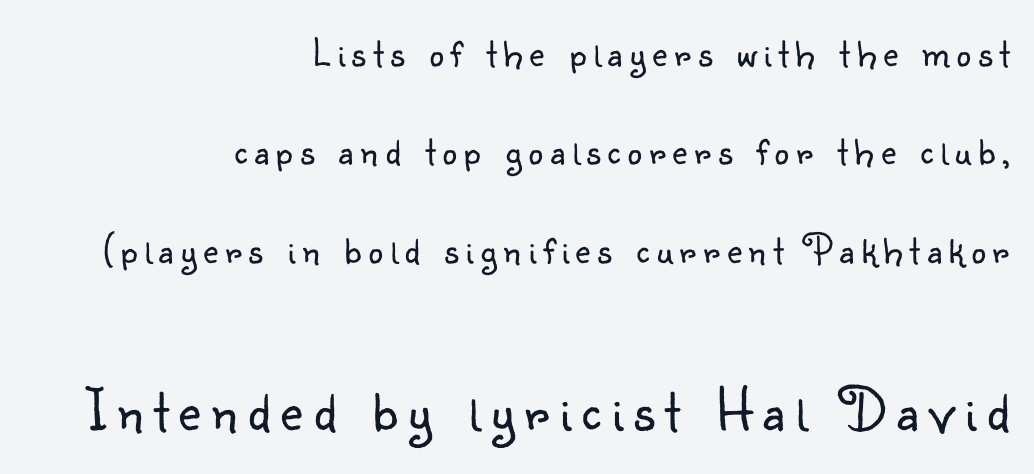
Q: Is the text bold? A: No.
Q: Is the text italic (slanted)? A: No, it is upright.
Q: Is the typeface a serif or a sans-serif typeface? A: Sans-serif.
Q: Is the text underlined? A: No.
Q: How is the paragraph aligned? A: Right-aligned.
Q: Is the spacing between lines tight, normal or loose? A: Loose.
Q: Which block of text is set in a larger size, the first (top) or the second (bottom)? A: The second (bottom) one.
Q: Width (condensed, normal, or wide)? A: Normal.
Q: Stroke contrast? A: Low.
Q: x-height? A: Small.
Q: Monospaced? A: No.
